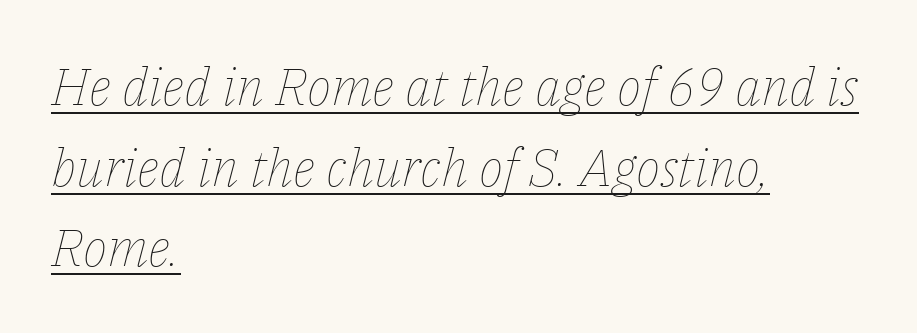
Look at the tracking — it's just the regular setting, nothing added. A rule runs beneath these lines of type. Caption: multi-line text, flush left, ragged right. This is oblique type, the kind used for emphasis or titles.
